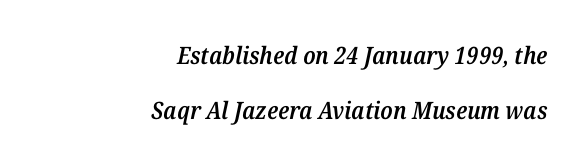
The image shows 24 px text type, italic (leaning right); set right-aligned, loose line spacing (2.28x), normal letter spacing, not underlined.
